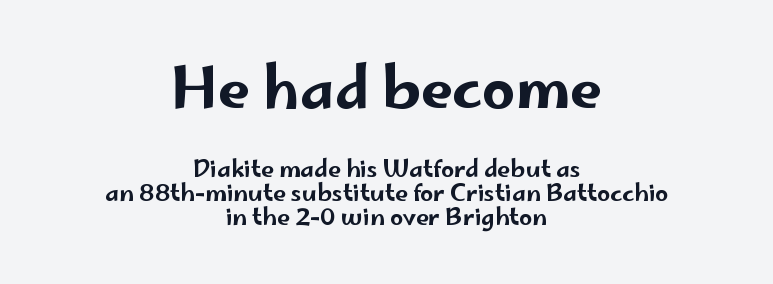
Q: Is the text italic (slanted)? A: No, it is upright.
Q: Is the typeface a serif or a sans-serif typeface? A: Sans-serif.
Q: Is the text underlined? A: No.
Q: How is the paragraph aligned? A: Centered.
Q: Is the spacing between letters normal or unusually wide? A: Normal.
Q: Is the spacing between lines tight, normal or loose? A: Tight.
Q: Which block of text is set in a larger size, the first (top) or the second (bottom)? A: The first (top) one.
Q: Width (condensed, normal, or wide)? A: Wide.
Q: Stroke contrast? A: Low.
Q: x-height? A: Small.
Q: Monospaced? A: No.
